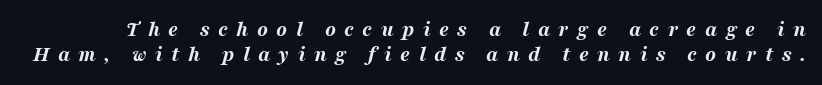
Q: Is the text bold? A: Yes.
Q: Is the text italic (slanted)? A: Yes, it leans right by about 16 degrees.
Q: Is the text underlined? A: No.
Q: Is the spacing between letters normal or unusually wide? A: Unusually wide.
Q: Is the spacing between lines tight, normal or loose? A: Tight.
